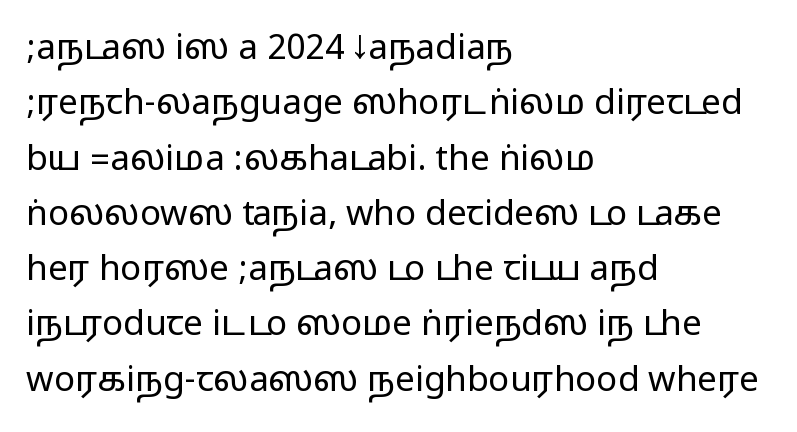
The image shows 35 px wide sans-serif type, upright; set left-aligned, normal line spacing (1.58x), normal letter spacing, not underlined; medium stroke contrast.
